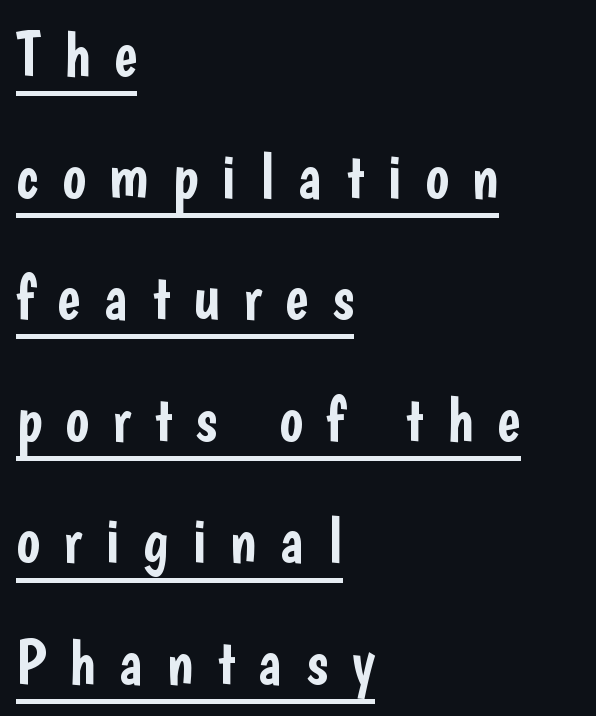
Q: Is the text italic (slanted)? A: No, it is upright.
Q: Is the typeface a serif or a sans-serif typeface? A: Sans-serif.
Q: Is the text underlined? A: Yes.
Q: How is the paragraph aligned? A: Left-aligned.
Q: Is the spacing between letters normal or unusually wide? A: Unusually wide.
Q: Is the spacing between lines tight, normal or loose? A: Loose.
Q: Width (condensed, normal, or wide)? A: Condensed.
Q: Stroke contrast? A: Low.
Q: x-height? A: Medium.
Q: Monospaced? A: No.
